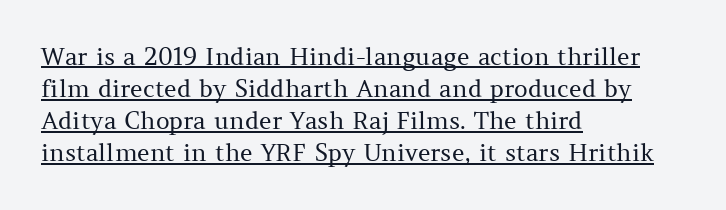
{"italic": "no", "bold": "no", "underline": "yes", "align": "left", "line_spacing": "normal", "line_spacing_ratio": 1.34, "letter_spacing": "normal", "letter_spacing_em": 0.0, "glyph_px": 24}
